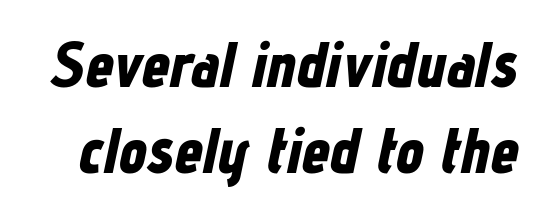
Would a proofreader flag this as italicized? Yes. A bare baseline throughout the passage. One glance says typical: line gaps are just what's usual. Each glyph is drawn with heavy, bold strokes. In terms of letterspacing, this is plain default setting. The letters advance in unequal steps, a hallmark of proportional type.
